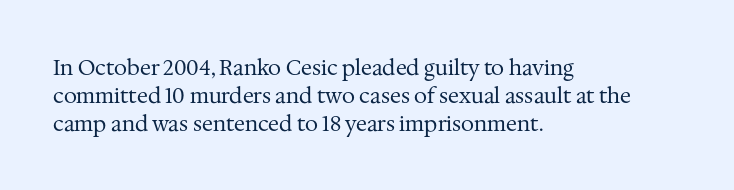
Q: Is the text bold? A: No.
Q: Is the text italic (slanted)? A: No, it is upright.
Q: Is the text underlined? A: No.
Q: How is the paragraph aligned? A: Left-aligned.
Q: Is the spacing between letters normal or unusually wide? A: Normal.
Q: Is the spacing between lines tight, normal or loose? A: Normal.
